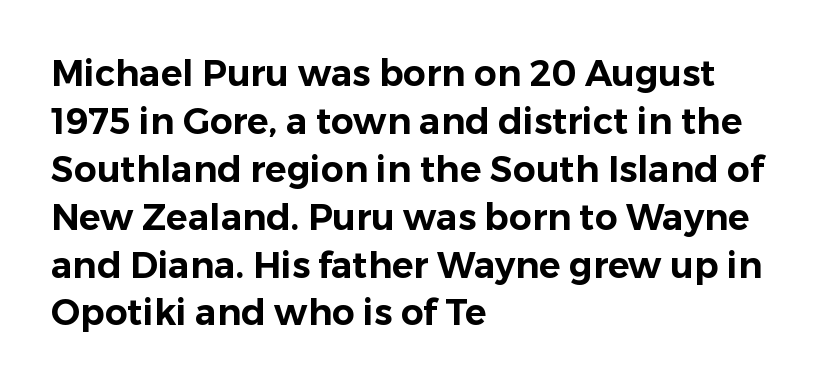
Q: Is the text italic (slanted)? A: No, it is upright.
Q: Is the typeface a serif or a sans-serif typeface? A: Sans-serif.
Q: Is the text underlined? A: No.
Q: How is the paragraph aligned? A: Left-aligned.
Q: Is the spacing between letters normal or unusually wide? A: Normal.
Q: Is the spacing between lines tight, normal or loose? A: Normal.
Q: Width (condensed, normal, or wide)? A: Normal.
Q: Stroke contrast? A: Low.
Q: x-height? A: Medium.
Q: Monospaced? A: No.
